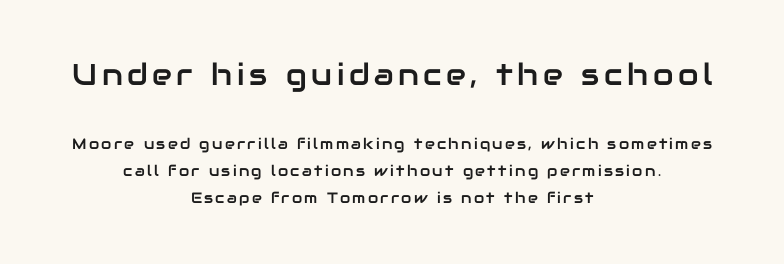
{"serif": "no", "italic": "no", "width": "normal", "stroke_contrast": "low", "x_height": "medium", "monospaced": "no", "underline": "no", "align": "center", "line_spacing_ratio": 1.82, "larger_block": "first", "size_ratio": 2.0, "glyph_px": 30}
